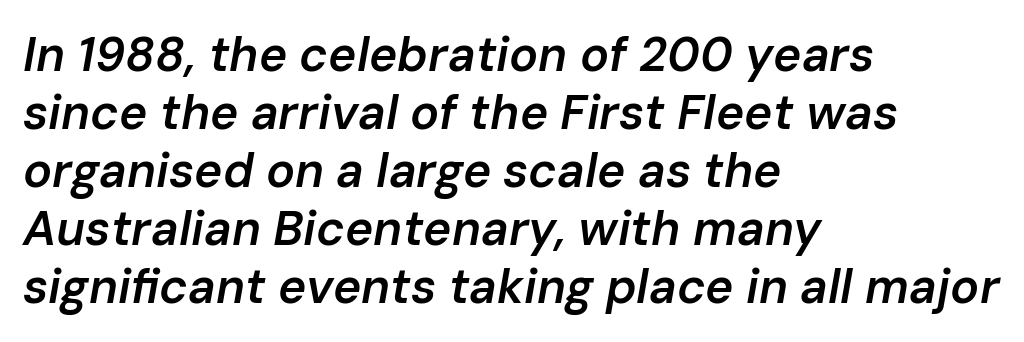
{"italic": "yes", "lean": "right", "slant_degrees": 10, "bold": "semi", "weight": "semibold", "width": "normal", "stroke_contrast": "low", "x_height": "medium", "monospaced": "no", "underline": "no", "align": "left", "line_spacing_ratio": 1.21, "letter_spacing": "normal", "letter_spacing_em": 0.0, "glyph_px": 48}
